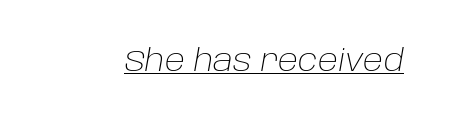
{"italic": "yes", "lean": "right", "slant_degrees": 10, "bold": "no", "weight": "light", "width": "normal", "stroke_contrast": "low", "x_height": "large", "monospaced": "no", "underline": "yes", "letter_spacing": "normal", "letter_spacing_em": 0.0, "glyph_px": 30}
